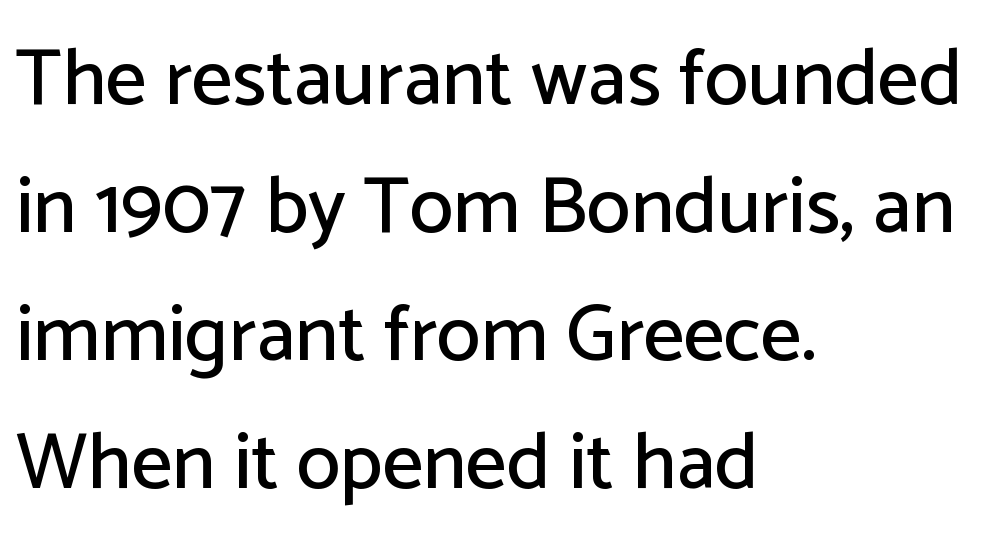
Q: Is the text italic (slanted)? A: No, it is upright.
Q: Is the typeface a serif or a sans-serif typeface? A: Sans-serif.
Q: Is the text underlined? A: No.
Q: How is the paragraph aligned? A: Left-aligned.
Q: Is the spacing between letters normal or unusually wide? A: Normal.
Q: Is the spacing between lines tight, normal or loose? A: Normal.
Q: Width (condensed, normal, or wide)? A: Normal.
Q: Stroke contrast? A: Low.
Q: x-height? A: Medium.
Q: Monospaced? A: No.
